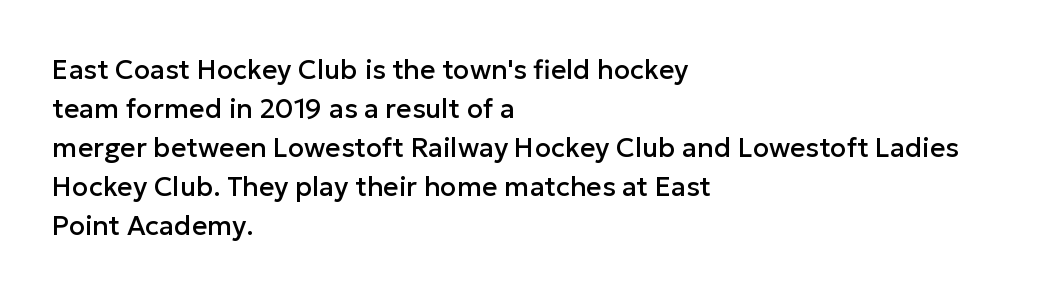
This block has exactly the height ordinary leading produces. The specimen reads as upright at a glance. Letters rest on an invisible, unmarked baseline. Compared with typical body copy, the letter spacing here is the same.
